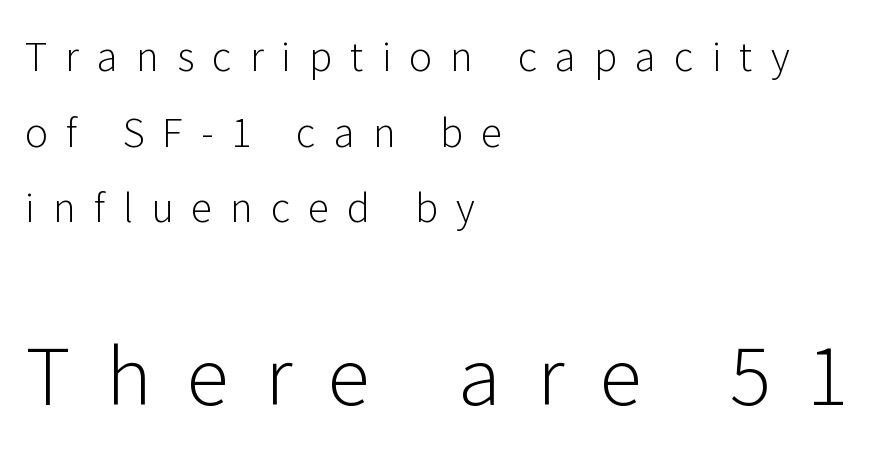
{"serif": "no", "italic": "no", "bold": "no", "weight": "light", "width": "normal", "stroke_contrast": "low", "x_height": "medium", "monospaced": "no", "underline": "no", "align": "left", "line_spacing": "loose", "line_spacing_ratio": 1.94, "letter_spacing": "wide", "letter_spacing_em": 0.46, "larger_block": "second", "size_ratio": 2.0, "glyph_px": 78}
